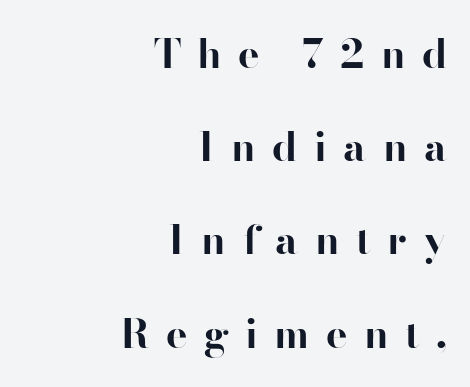
Q: Is the text bold? A: Yes.
Q: Is the text italic (slanted)? A: No, it is upright.
Q: Is the typeface a serif or a sans-serif typeface? A: Sans-serif.
Q: Is the text underlined? A: No.
Q: How is the paragraph aligned? A: Right-aligned.
Q: Is the spacing between letters normal or unusually wide? A: Unusually wide.
Q: Is the spacing between lines tight, normal or loose? A: Loose.
Q: Width (condensed, normal, or wide)? A: Normal.
Q: Stroke contrast? A: High.
Q: x-height? A: Small.
Q: Monospaced? A: No.
